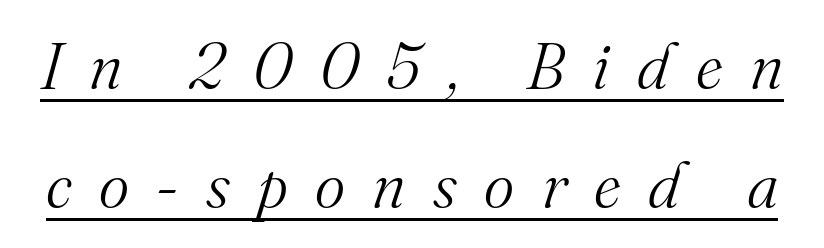
Q: Is the text bold? A: No.
Q: Is the text italic (slanted)? A: Yes, it leans right by about 16 degrees.
Q: Is the typeface a serif or a sans-serif typeface? A: Serif.
Q: Is the text underlined? A: Yes.
Q: Is the spacing between letters normal or unusually wide? A: Unusually wide.
Q: Width (condensed, normal, or wide)? A: Normal.
Q: Stroke contrast? A: Medium.
Q: x-height? A: Small.
Q: Monospaced? A: No.
